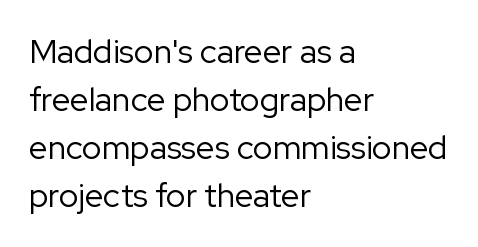
The image shows 33 px regular-weight sans-serif type, upright; set left-aligned, normal line spacing (1.45x), normal letter spacing, not underlined; low stroke contrast and a medium x-height.
